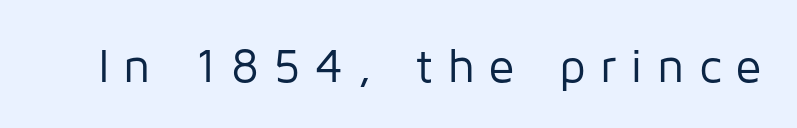
A typesetter would mark this as roman, not italic. Descender tails drop into unmarked territory. Regarding serifs, this sample does without them. Proportional: the letters do not fall into vertical columns.
